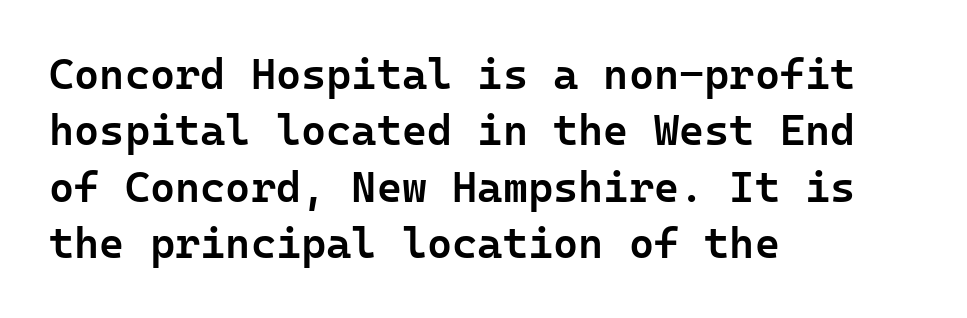
The rag falls on the right side of this text block. What weight is shown? A semibold, between regular and bold. The line texture is even and compact thanks to regular tracking. The lines sit at an ordinary, default distance from one another.
